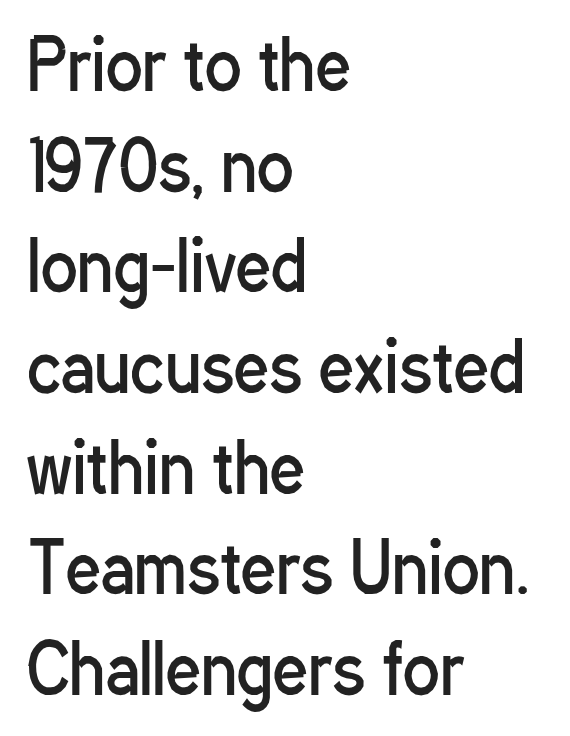
{"serif": "no", "italic": "no", "bold": "no", "weight": "regular", "width": "condensed", "stroke_contrast": "low", "x_height": "medium", "monospaced": "no", "underline": "no", "align": "left", "line_spacing": "normal", "line_spacing_ratio": 1.48, "letter_spacing": "normal", "letter_spacing_em": 0.0, "glyph_px": 68}
